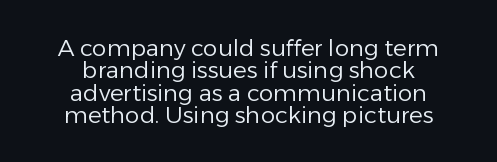
{"italic": "no", "bold": "no", "underline": "no", "align": "center", "line_spacing": "tight", "line_spacing_ratio": 0.97, "letter_spacing": "normal", "letter_spacing_em": 0.0, "glyph_px": 23}
